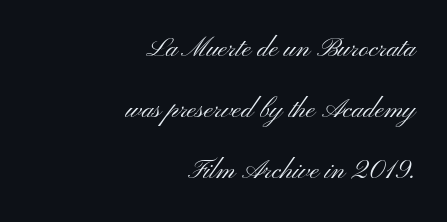
Q: Is the text bold? A: No.
Q: Is the text italic (slanted)? A: Yes.
Q: Is the text underlined? A: No.
Q: How is the paragraph aligned? A: Right-aligned.
Q: Is the spacing between letters normal or unusually wide? A: Normal.
Q: Is the spacing between lines tight, normal or loose? A: Loose.
